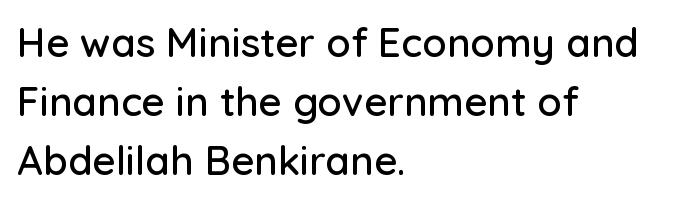
Looks like regular typesetting: each glyph gets only the width it needs. The font's upright variant was chosen for this text. In CSS terms this would be text-align: left. In terms of letterform style, serifs are entirely absent.
